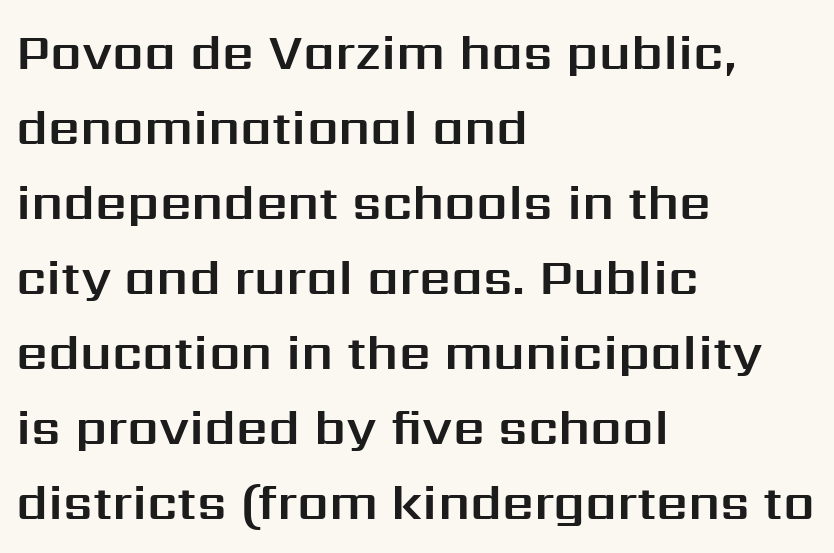
Q: Is the text italic (slanted)? A: No, it is upright.
Q: Is the typeface a serif or a sans-serif typeface? A: Sans-serif.
Q: Is the text underlined? A: No.
Q: How is the paragraph aligned? A: Left-aligned.
Q: Is the spacing between letters normal or unusually wide? A: Normal.
Q: Is the spacing between lines tight, normal or loose? A: Normal.
Q: Width (condensed, normal, or wide)? A: Normal.
Q: Stroke contrast? A: Medium.
Q: x-height? A: Medium.
Q: Monospaced? A: No.
